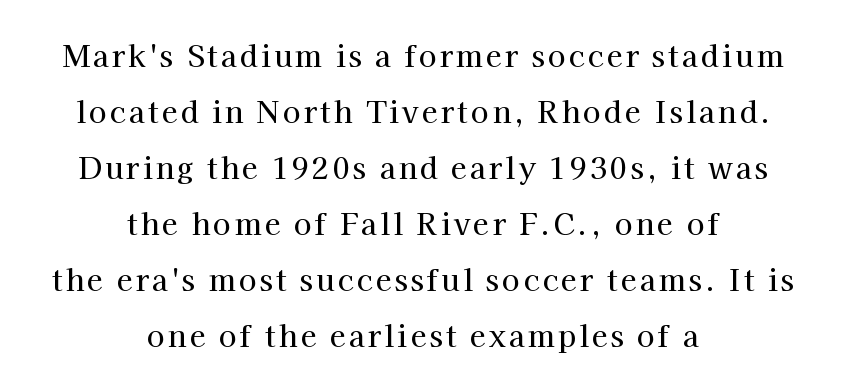
The image shows 29 px serif type, upright; set centered, loose line spacing (1.93x), not underlined; high stroke contrast and a medium x-height.
